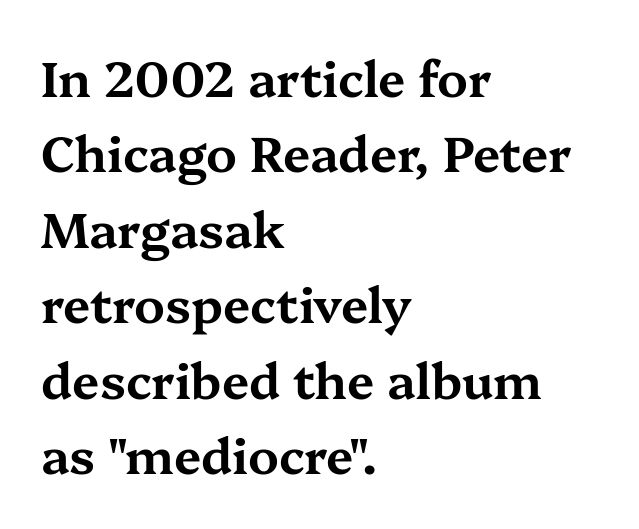
Q: Is the text italic (slanted)? A: No, it is upright.
Q: Is the typeface a serif or a sans-serif typeface? A: Serif.
Q: Is the text underlined? A: No.
Q: How is the paragraph aligned? A: Left-aligned.
Q: Is the spacing between letters normal or unusually wide? A: Normal.
Q: Is the spacing between lines tight, normal or loose? A: Normal.
Q: Width (condensed, normal, or wide)? A: Wide.
Q: Stroke contrast? A: Medium.
Q: x-height? A: Medium.
Q: Monospaced? A: No.
